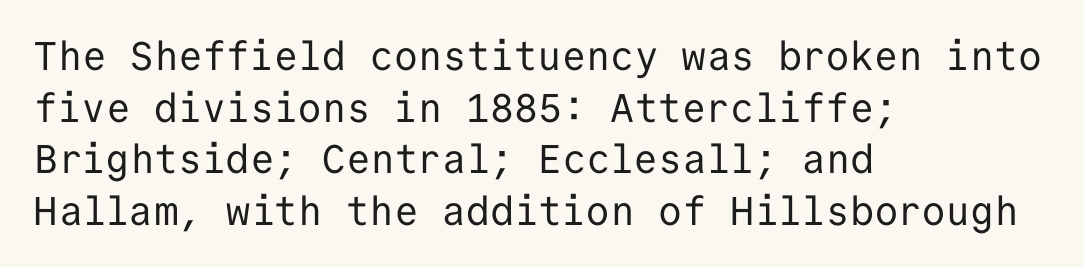
Stems and bowls with no extra thickness — not bold. Every stem runs plumb, perpendicular to the baseline. Typographically, this falls in the sans-serif category. The tracking reads as untouched default to a designer's eye. Regular leading.
